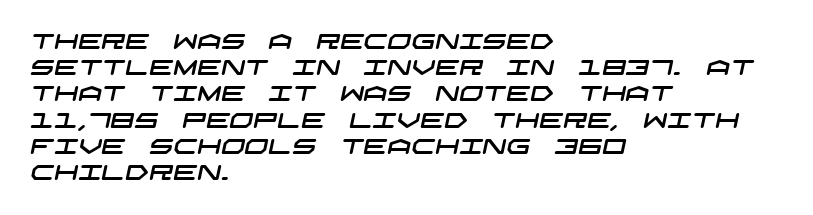
Visually the block forms a straight wall on the left and a jagged coastline on the right. Whoever set this chose a conventional vertical rhythm. The words here are not underlined. Short note: letters normally spaced.
